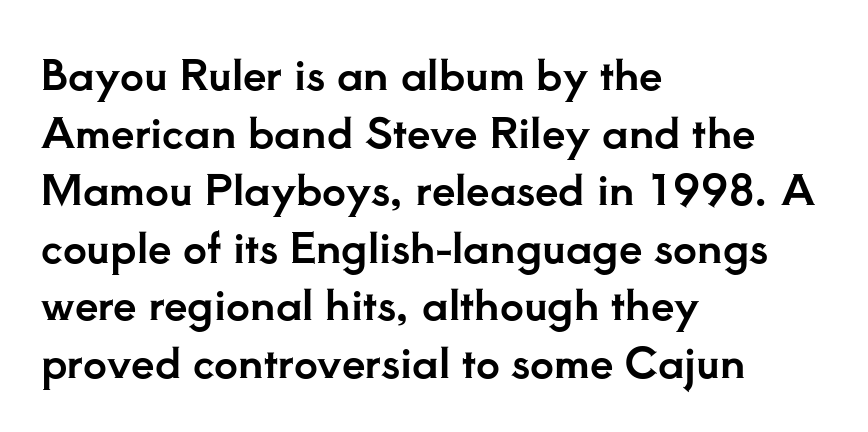
Q: Is the text italic (slanted)? A: No, it is upright.
Q: Is the typeface a serif or a sans-serif typeface? A: Serif.
Q: Is the text underlined? A: No.
Q: How is the paragraph aligned? A: Left-aligned.
Q: Is the spacing between letters normal or unusually wide? A: Normal.
Q: Is the spacing between lines tight, normal or loose? A: Normal.
Q: Width (condensed, normal, or wide)? A: Normal.
Q: Stroke contrast? A: Low.
Q: x-height? A: Small.
Q: Monospaced? A: No.
